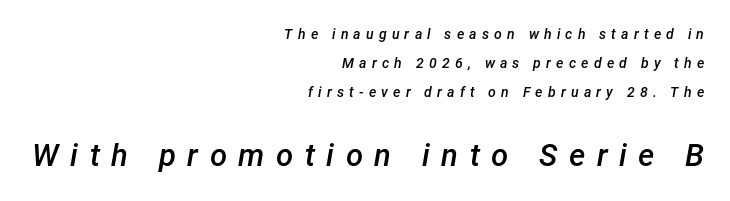
A typesetter would call this leading open, well beyond the default. Rendered with sloped, italic letterforms. These lines are rendered in a variable-pitch font. Descenders hang freely into open space. The strokes are fattened partway — semibold, not bold. Look at the glyph heights: the lower group is clearly the bigger setting.
